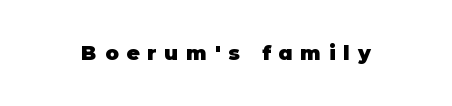
{"italic": "no", "bold": "yes", "underline": "no", "letter_spacing": "wide", "letter_spacing_em": 0.4, "glyph_px": 20}
